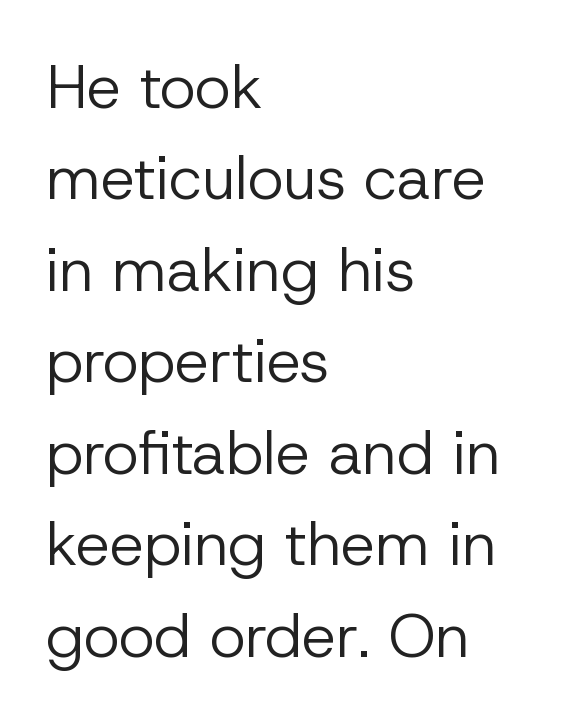
{"serif": "no", "italic": "no", "bold": "no", "weight": "regular", "width": "normal", "stroke_contrast": "low", "x_height": "medium", "monospaced": "no", "underline": "no", "align": "left", "line_spacing": "normal", "line_spacing_ratio": 1.5, "letter_spacing": "normal", "letter_spacing_em": 0.0, "glyph_px": 61}
